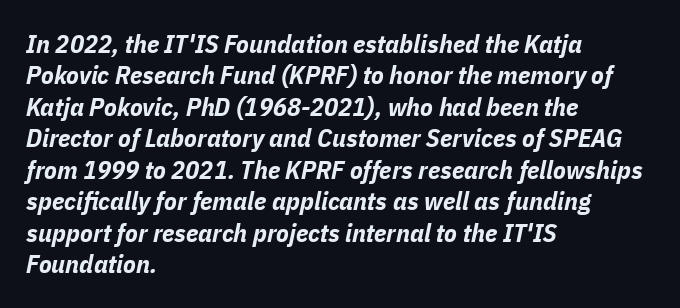
The image shows 26 px bold type, italic (leaning right); set left-aligned, line spacing 1.21x, normal letter spacing, not underlined.
